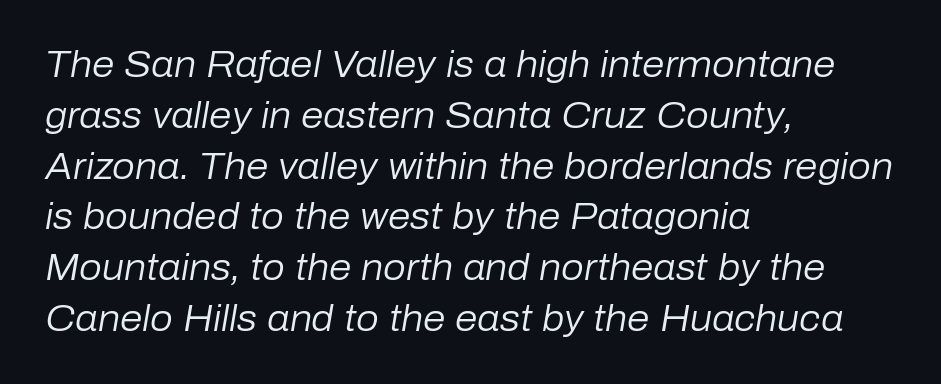
{"italic": "yes", "lean": "right", "slant_degrees": 10, "bold": "no", "weight": "regular", "width": "normal", "stroke_contrast": "low", "x_height": "medium", "monospaced": "no", "underline": "no", "align": "left", "line_spacing": "normal", "line_spacing_ratio": 1.41, "letter_spacing": "normal", "letter_spacing_em": 0.0, "glyph_px": 36}
